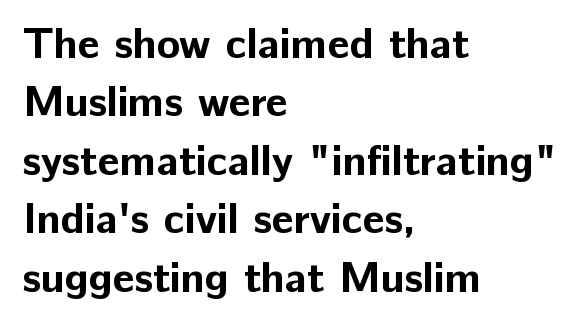
The image shows 43 px bold sans-serif type, upright; set left-aligned, normal line spacing (1.36x), normal letter spacing, not underlined; low stroke contrast and a medium x-height.
